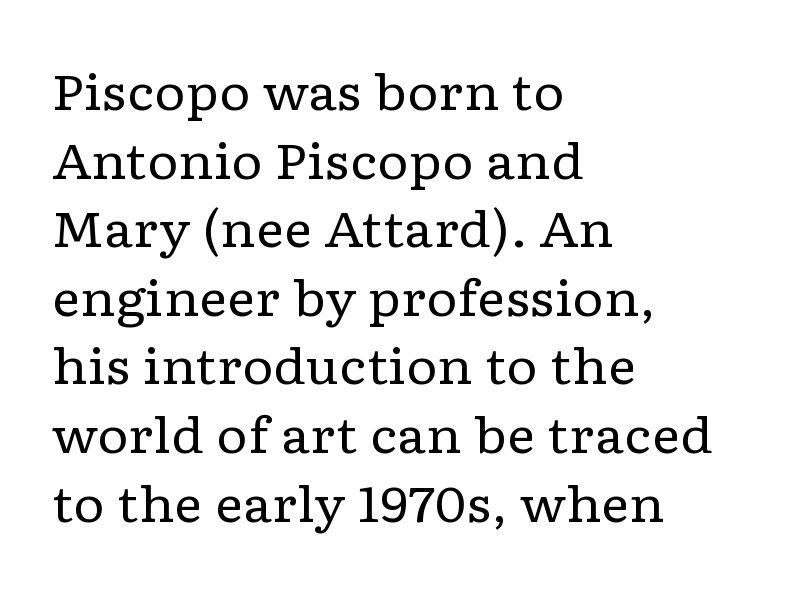
Q: Is the text bold? A: No.
Q: Is the text italic (slanted)? A: No, it is upright.
Q: Is the typeface a serif or a sans-serif typeface? A: Serif.
Q: Is the text underlined? A: No.
Q: How is the paragraph aligned? A: Left-aligned.
Q: Is the spacing between letters normal or unusually wide? A: Normal.
Q: Is the spacing between lines tight, normal or loose? A: Normal.
Q: Width (condensed, normal, or wide)? A: Wide.
Q: Stroke contrast? A: Low.
Q: x-height? A: Medium.
Q: Monospaced? A: No.
